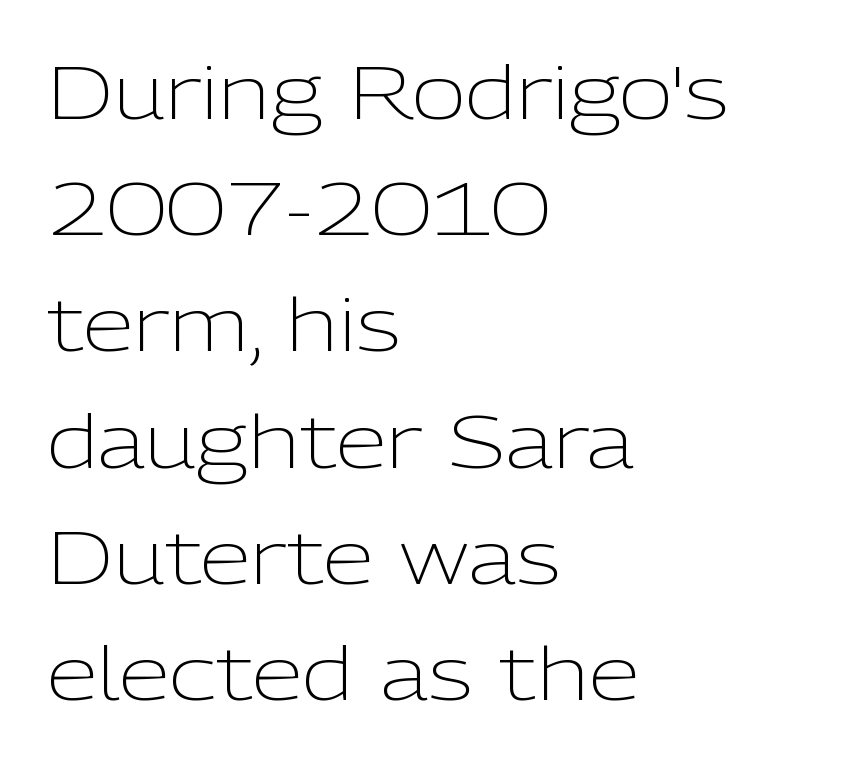
Quick note: interline space is typical. Students, note that the glyphs here touch the page at normal intervals. The lettering stays uniformly vertical, giving the passage a roman look. The rag falls on the right side of this text block. Any mark beneath the type? The region is blank. The rendering uses natural spacing where letterforms have individual widths.
